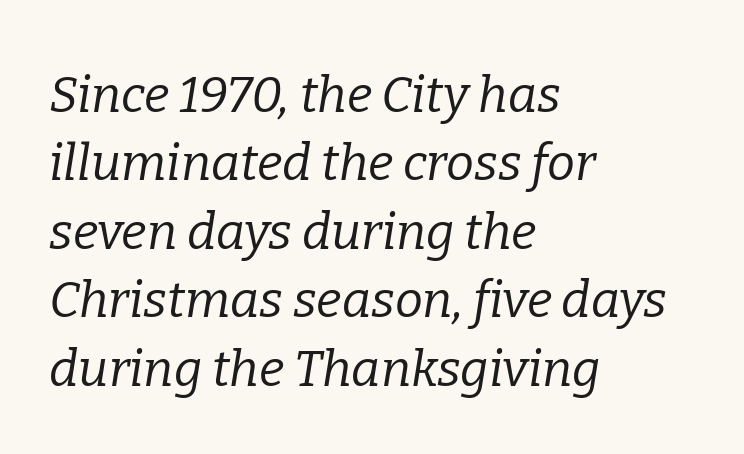
{"serif": "yes", "italic": "yes", "lean": "right", "slant_degrees": 9, "bold": "no", "weight": "regular", "width": "normal", "stroke_contrast": "low", "x_height": "medium", "monospaced": "no", "underline": "no", "align": "left", "line_spacing": "normal", "line_spacing_ratio": 1.37, "letter_spacing": "normal", "letter_spacing_em": 0.0, "glyph_px": 50}
